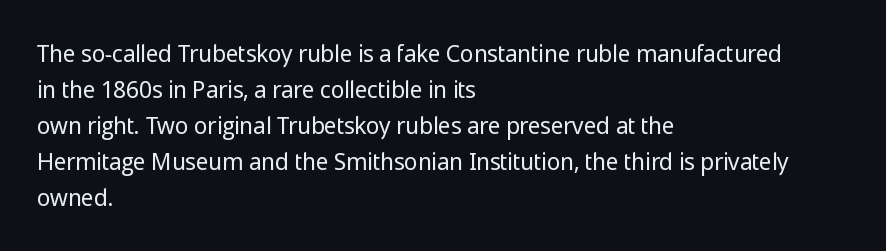
{"italic": "no", "bold": "no", "underline": "no", "align": "left", "line_spacing": "normal", "line_spacing_ratio": 1.57, "letter_spacing": "normal", "letter_spacing_em": 0.0, "glyph_px": 23}
